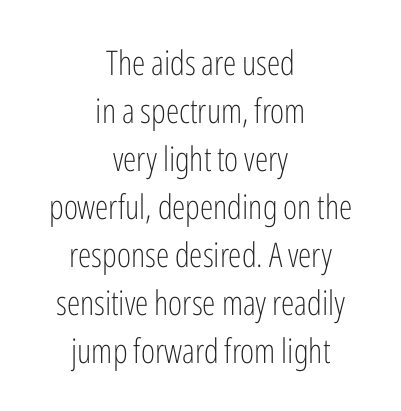
{"serif": "no", "italic": "no", "bold": "no", "weight": "light", "width": "condensed", "stroke_contrast": "low", "x_height": "medium", "monospaced": "no", "underline": "no", "align": "center", "line_spacing": "normal", "line_spacing_ratio": 1.41, "letter_spacing": "normal", "letter_spacing_em": 0.0, "glyph_px": 34}
